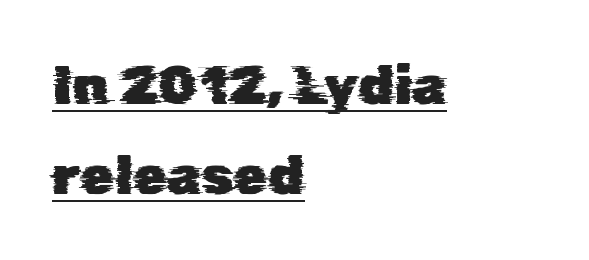
The image shows 55 px sans-serif type; set left-aligned, normal line spacing (1.63x), normal letter spacing, underlined; low stroke contrast and a medium x-height.
